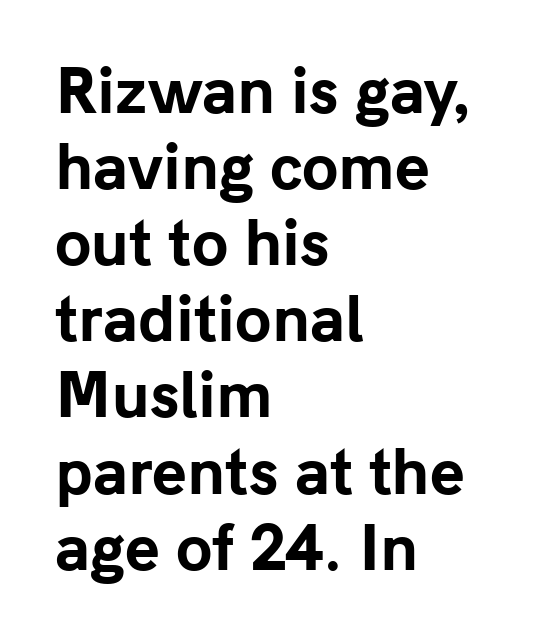
The image shows 59 px bold sans-serif type, upright; set left-aligned, normal line spacing (1.29x), normal letter spacing, not underlined; low stroke contrast and a medium x-height.
